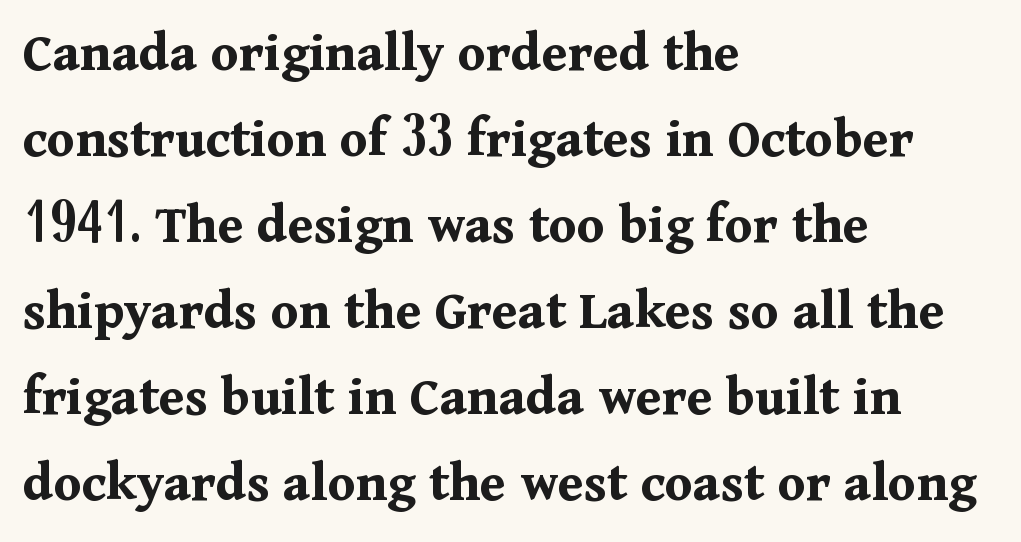
{"serif": "yes", "italic": "no", "bold": "yes", "weight": "bold", "width": "normal", "stroke_contrast": "medium", "x_height": "medium", "monospaced": "no", "underline": "no", "align": "left", "line_spacing": "normal", "line_spacing_ratio": 1.51, "letter_spacing": "normal", "letter_spacing_em": 0.0, "glyph_px": 57}
